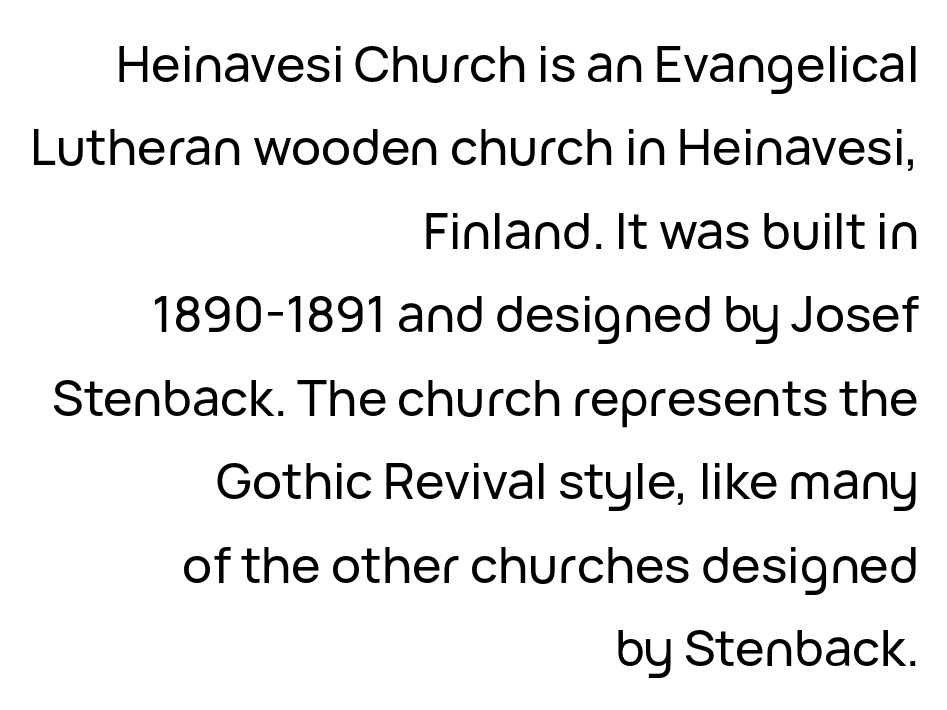
{"serif": "no", "italic": "no", "width": "normal", "stroke_contrast": "low", "x_height": "medium", "monospaced": "no", "underline": "no", "align": "right", "line_spacing": "normal", "line_spacing_ratio": 1.67, "letter_spacing": "normal", "letter_spacing_em": 0.0, "glyph_px": 50}
